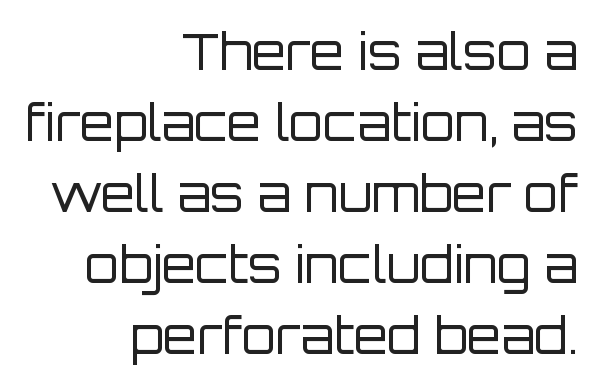
Q: Is the text bold? A: No.
Q: Is the text italic (slanted)? A: No, it is upright.
Q: Is the typeface a serif or a sans-serif typeface? A: Sans-serif.
Q: Is the text underlined? A: No.
Q: How is the paragraph aligned? A: Right-aligned.
Q: Is the spacing between letters normal or unusually wide? A: Normal.
Q: Is the spacing between lines tight, normal or loose? A: Normal.
Q: Width (condensed, normal, or wide)? A: Normal.
Q: Stroke contrast? A: Low.
Q: x-height? A: Large.
Q: Monospaced? A: No.
